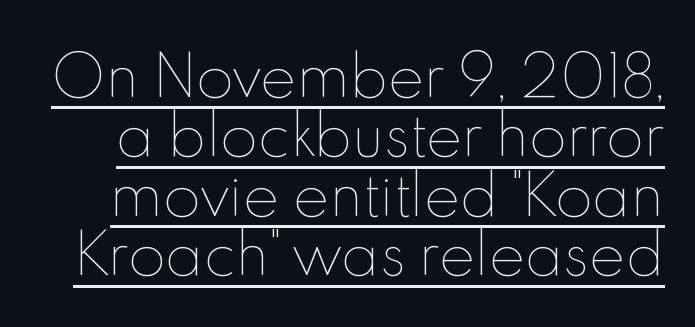
Honestly, the letter spacing is just normal — you wouldn't notice it. Proportional: the letters do not fall into vertical columns. Posture: upright roman. No heavy texture on the line: the type isn't bold. One glance says dense: line gaps are narrower than usual.
